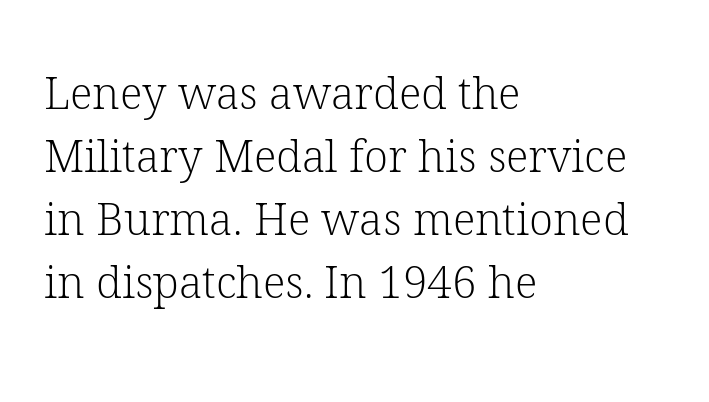
The image shows 44 px light serif type, upright; set left-aligned, normal line spacing (1.43x), normal letter spacing, not underlined; low stroke contrast and a medium x-height.
